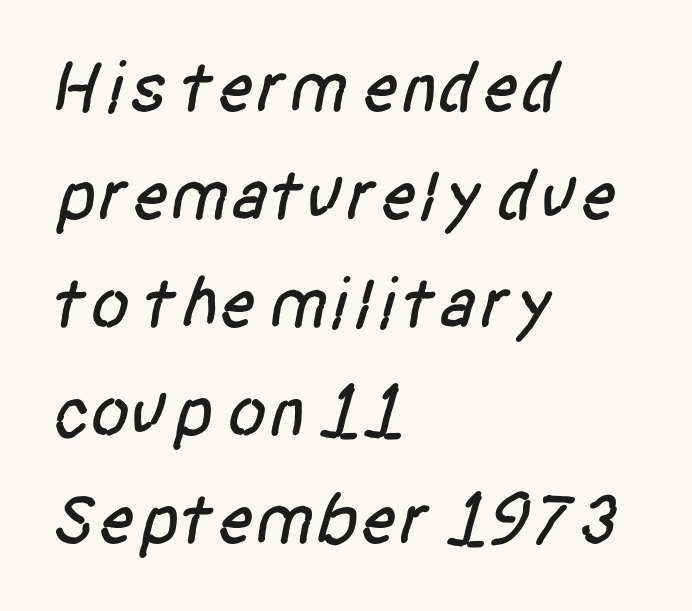
Q: Is the typeface a serif or a sans-serif typeface? A: Sans-serif.
Q: Is the text underlined? A: No.
Q: How is the paragraph aligned? A: Left-aligned.
Q: Is the spacing between letters normal or unusually wide? A: Normal.
Q: Is the spacing between lines tight, normal or loose? A: Normal.
Q: Width (condensed, normal, or wide)? A: Condensed.
Q: Stroke contrast? A: Low.
Q: x-height? A: Large.
Q: Monospaced? A: No.
